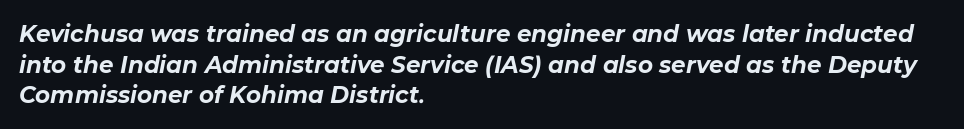
The image shows 23 px bold type, italic (leaning right); set left-aligned, normal line spacing (1.33x), normal letter spacing, not underlined.
